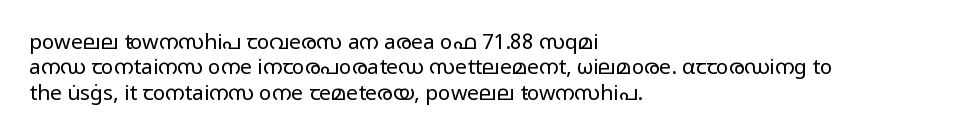
The image shows 21 px text type, upright; set left-aligned, line spacing 1.21x, normal letter spacing, not underlined.
